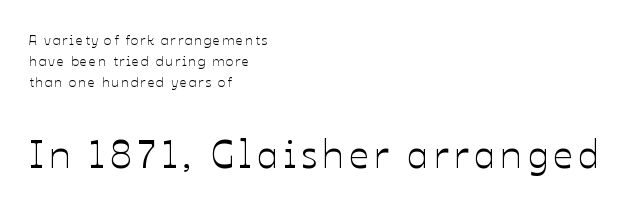
Q: Is the text italic (slanted)? A: No, it is upright.
Q: Is the text underlined? A: No.
Q: How is the paragraph aligned? A: Left-aligned.
Q: Is the spacing between lines tight, normal or loose? A: Normal.
Q: Which block of text is set in a larger size, the first (top) or the second (bottom)? A: The second (bottom) one.
Q: Width (condensed, normal, or wide)? A: Normal.
Q: Stroke contrast? A: Low.
Q: x-height? A: Medium.
Q: Monospaced? A: No.
